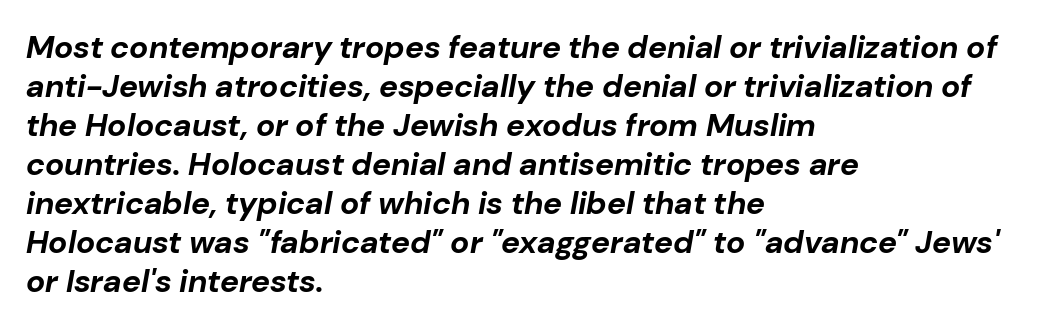
The image shows 32 px bold type, italic (leaning right); set left-aligned, line spacing 1.22x, normal letter spacing, not underlined; low stroke contrast and a medium x-height.
